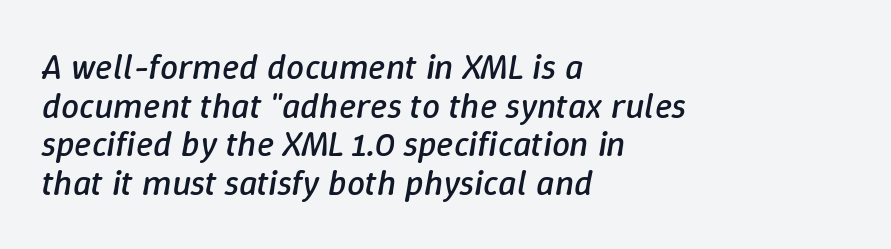
Very little white space separates one row of letters from the next. Every row of glyphs begins at an identical x-position on the left. The letters advance in unequal steps, a hallmark of proportional type. Beneath every word, the page is bare.
